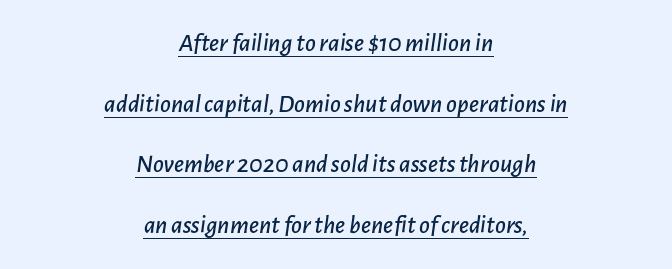
The horizontal fit of the characters is conventional and even. Loosely led — the rows are spread out. Honestly, the underline is the first thing you notice here. These lines were composed using italics. Which margin do the lines hug? Neither — every line sits in the middle.
